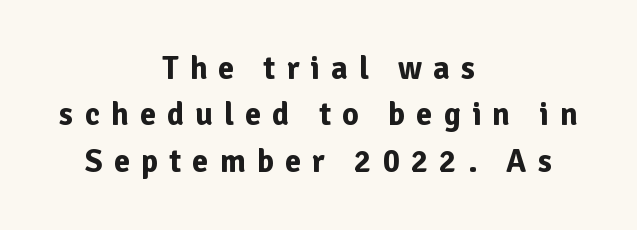
Q: Is the text bold? A: Yes.
Q: Is the text italic (slanted)? A: No, it is upright.
Q: Is the typeface a serif or a sans-serif typeface? A: Sans-serif.
Q: Is the text underlined? A: No.
Q: How is the paragraph aligned? A: Centered.
Q: Is the spacing between letters normal or unusually wide? A: Unusually wide.
Q: Is the spacing between lines tight, normal or loose? A: Normal.
Q: Width (condensed, normal, or wide)? A: Normal.
Q: Stroke contrast? A: Low.
Q: x-height? A: Medium.
Q: Monospaced? A: No.
